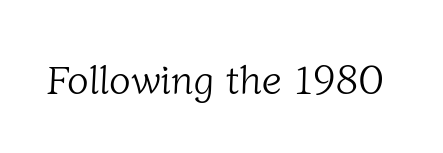
The letters carry serifs — small finishing strokes at the ends of their stems. A typesetter would call this proportional, since set widths differ per character. Weight: not bold — regular or lighter. Is the letter spacing exaggerated? No — it looks like the ordinary default.
